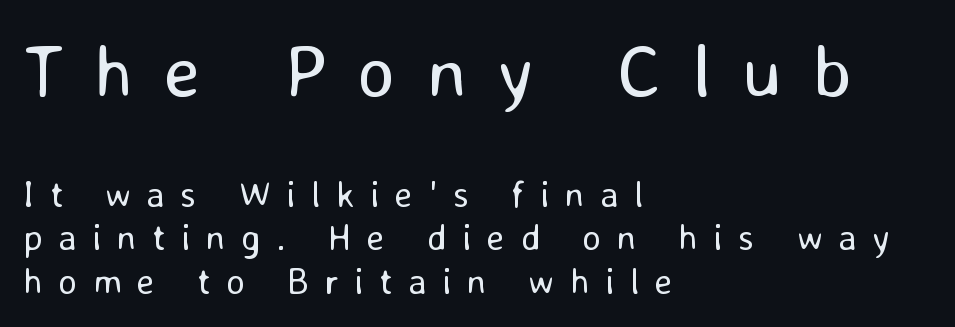
The image shows 74 px regular-weight sans-serif type, upright; set left-aligned, line spacing 1.18x, unusually wide letter spacing (+0.42 em), not underlined; the first (top) block is 2.0x larger; low stroke contrast and a medium x-height.
